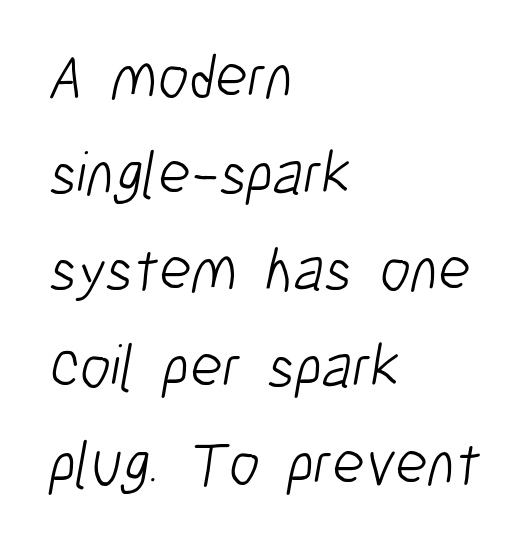
{"serif": "no", "bold": "no", "weight": "light", "width": "condensed", "stroke_contrast": "low", "x_height": "medium", "monospaced": "no", "underline": "no", "align": "left", "line_spacing": "normal", "line_spacing_ratio": 1.56, "letter_spacing": "normal", "letter_spacing_em": 0.0, "glyph_px": 62}
